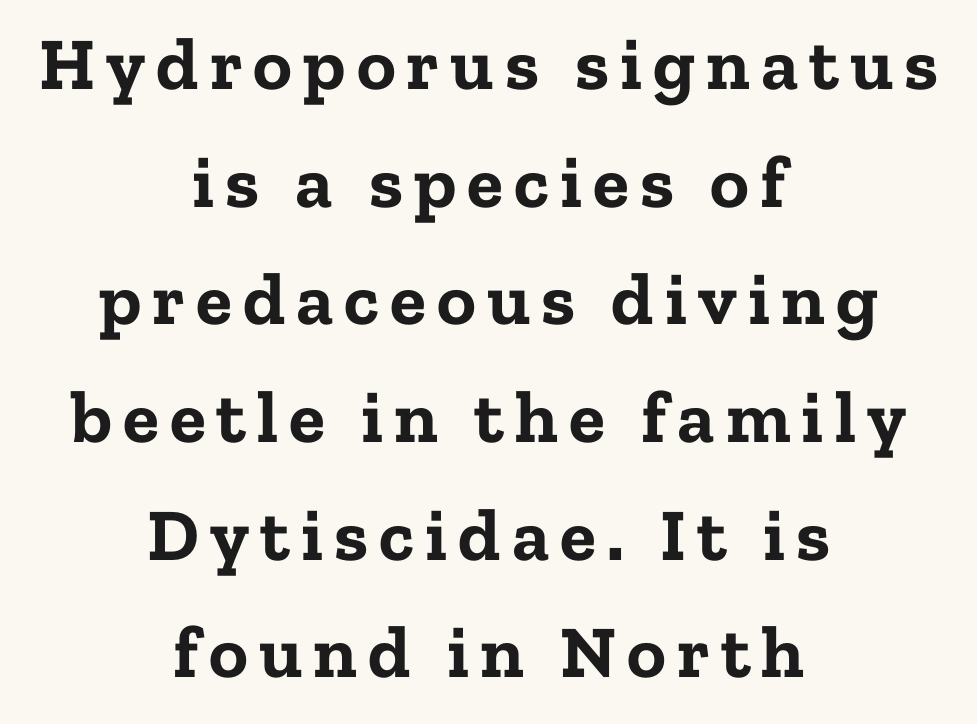
{"serif": "yes", "italic": "no", "bold": "yes", "weight": "bold", "width": "normal", "stroke_contrast": "low", "x_height": "medium", "monospaced": "no", "underline": "no", "align": "center", "line_spacing": "normal", "line_spacing_ratio": 1.59, "glyph_px": 74}
